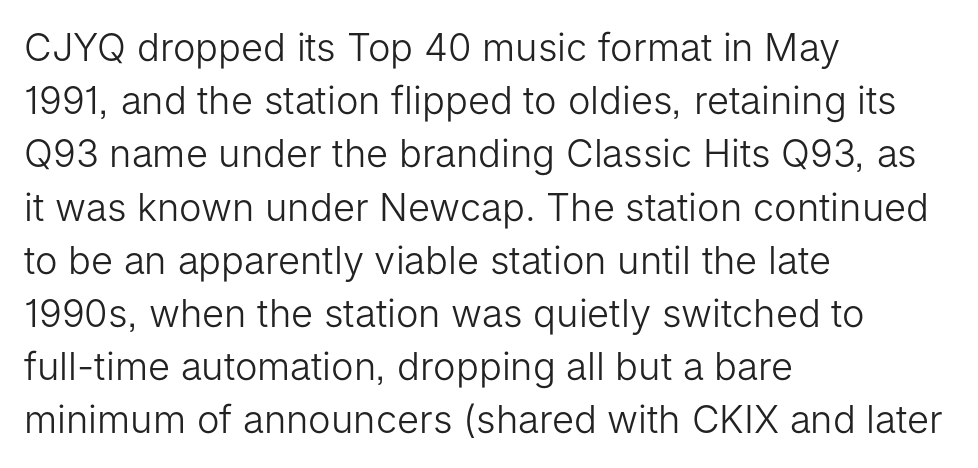
The image shows 38 px light sans-serif type, upright; set left-aligned, normal line spacing (1.4x), normal letter spacing, not underlined; low stroke contrast and a medium x-height.
